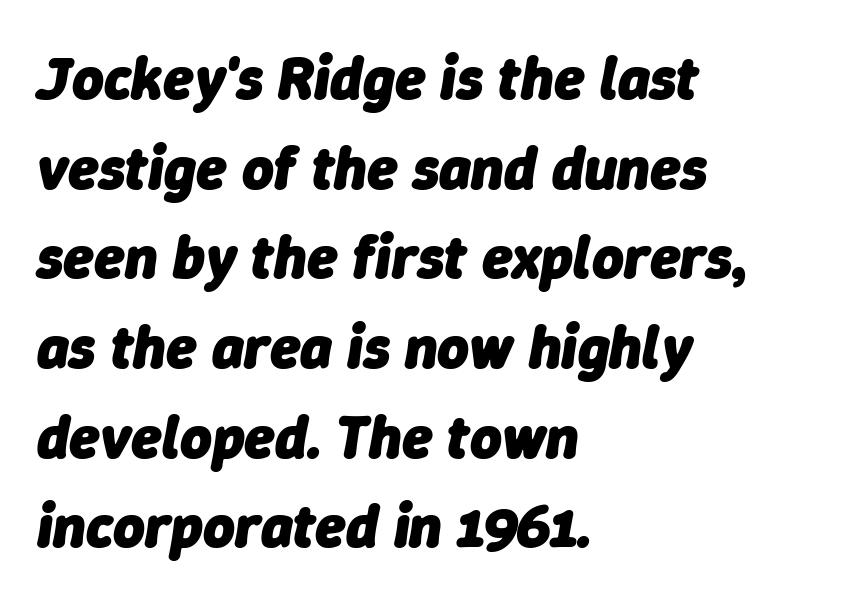
The rows are spaced the way most documents space them. The string is rendered with underlining switched off. The specimen reads as italic at a glance. Is this a fixed-width face? No — the glyphs have proportional, varying widths. Letter spacing: default. A classic flush-left, rag-right setting is used for this passage.
